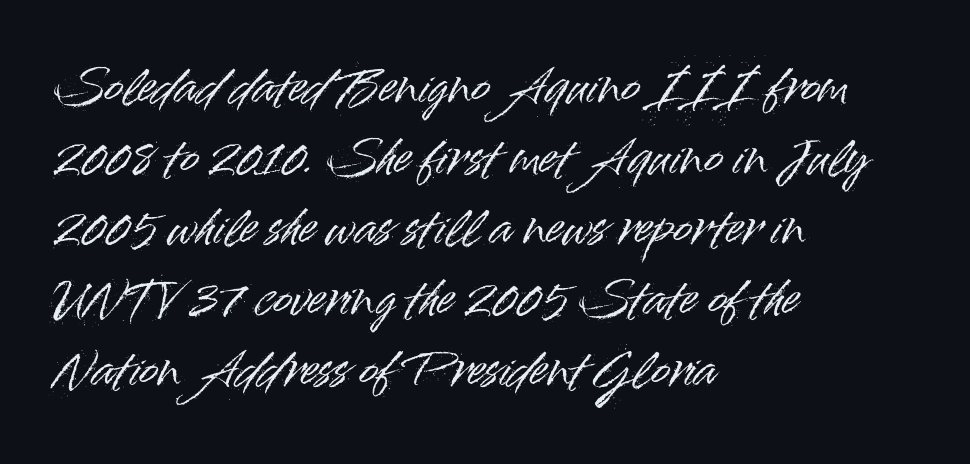
The image shows 45 px sans-serif type; set left-aligned, normal line spacing (1.57x), normal letter spacing, not underlined; high stroke contrast and a small x-height.
